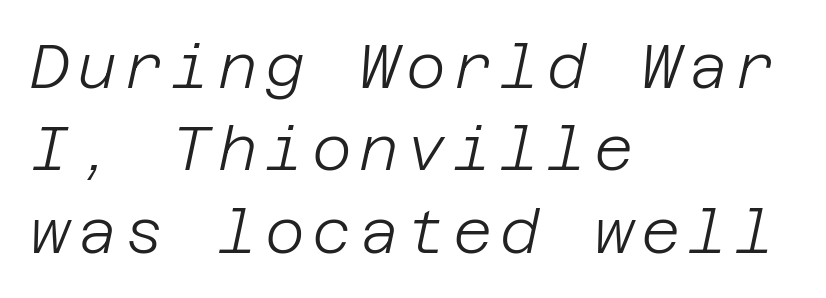
Rows of type keep a routine distance in the vertical direction. Notice how the passage keeps a crisp vertical edge on the left only. There's an unmistakable incline to the writing here. Stroke mass is kept to a normal reading level or below. Lines of text with bare space underneath.
